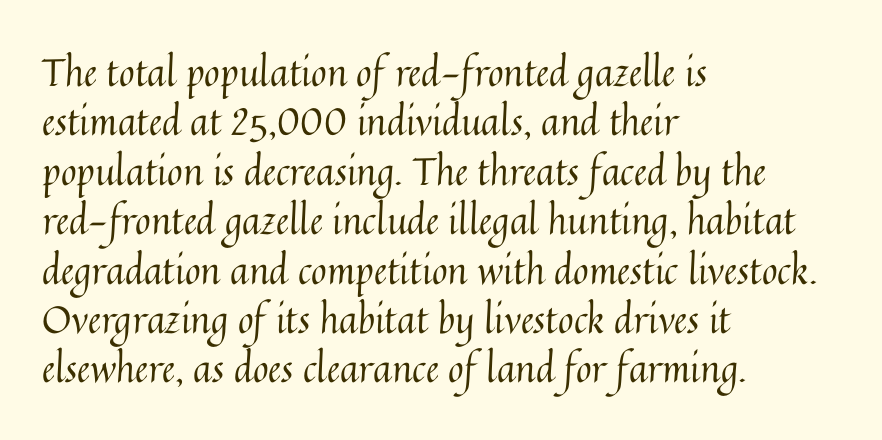
The image shows 38 px regular-weight type; set left-aligned, normal line spacing (1.3x), normal letter spacing, not underlined; medium stroke contrast and a medium x-height.
